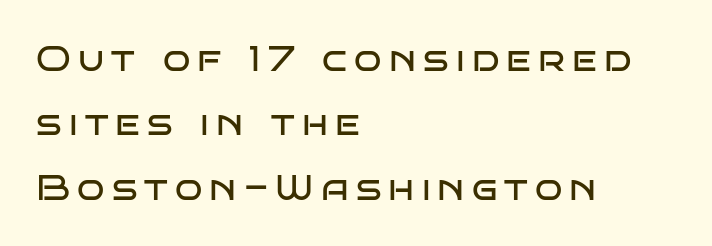
{"serif": "no", "italic": "no", "bold": "no", "weight": "regular", "width": "wide", "stroke_contrast": "low", "x_height": "large", "monospaced": "no", "underline": "no", "align": "left", "line_spacing_ratio": 1.79, "letter_spacing": "wide", "letter_spacing_em": 0.2, "glyph_px": 36}
